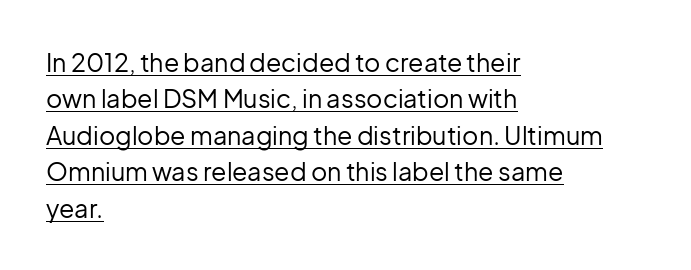
On a weight scale, this lands at 450 or below. A roman cut, with each character standing at attention. Notice how the passage keeps a crisp vertical edge on the left only. Nothing unusual about the tracking: characters are spaced as the font intends. A rule runs beneath these lines of type. Vertical spacing — default.
